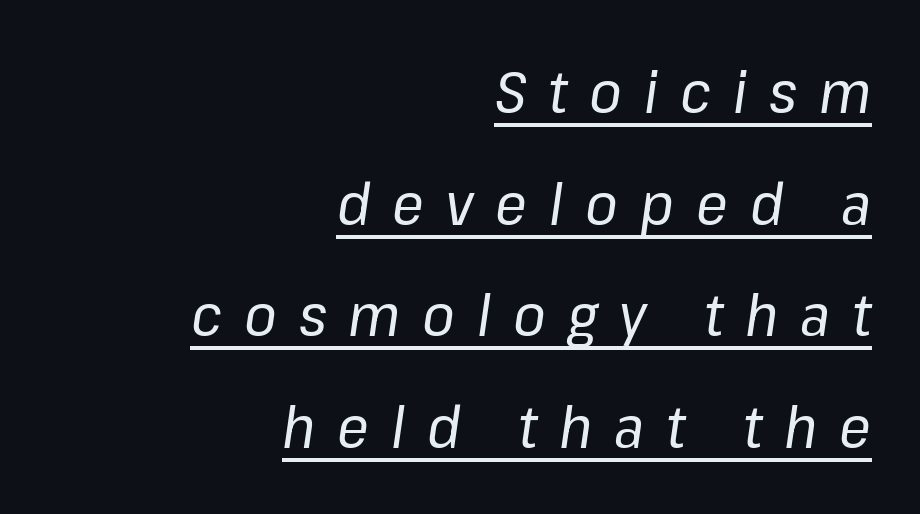
Q: Is the text bold? A: No.
Q: Is the text italic (slanted)? A: Yes, it leans right by about 8 degrees.
Q: Is the text underlined? A: Yes.
Q: How is the paragraph aligned? A: Right-aligned.
Q: Is the spacing between letters normal or unusually wide? A: Unusually wide.
Q: Width (condensed, normal, or wide)? A: Normal.
Q: Stroke contrast? A: Low.
Q: x-height? A: Medium.
Q: Monospaced? A: No.
